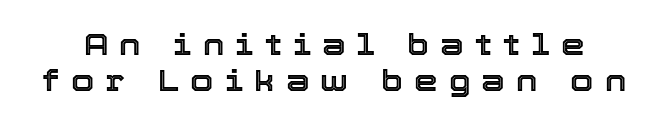
The image shows 30 px text type, upright; set line spacing 1.19x, unusually wide letter spacing (+0.37 em), not underlined; a medium x-height.
